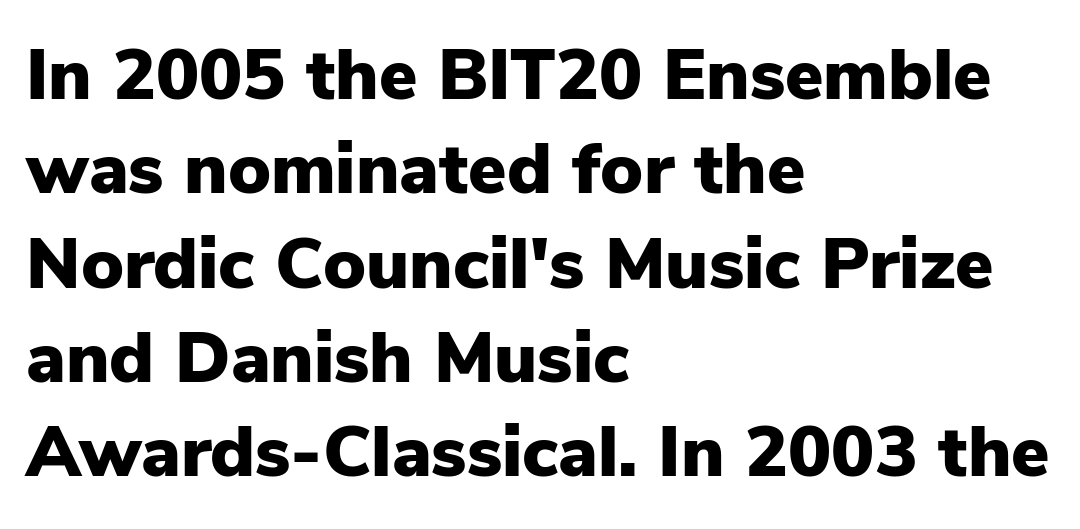
{"serif": "no", "italic": "no", "bold": "yes", "weight": "heavy", "width": "normal", "stroke_contrast": "low", "x_height": "medium", "monospaced": "no", "underline": "no", "align": "left", "line_spacing": "normal", "line_spacing_ratio": 1.31, "letter_spacing": "normal", "letter_spacing_em": 0.0, "glyph_px": 72}
